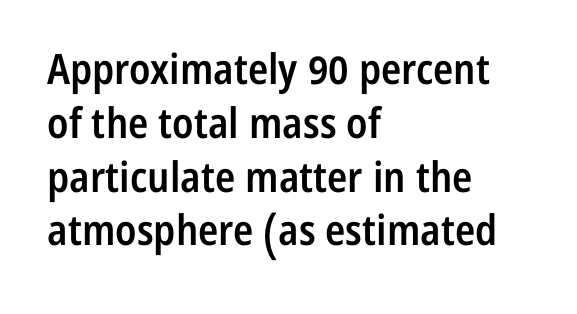
The image shows 42 px semibold, condensed sans-serif type, upright; set left-aligned, normal line spacing (1.28x), normal letter spacing, not underlined; low stroke contrast and a medium x-height.
